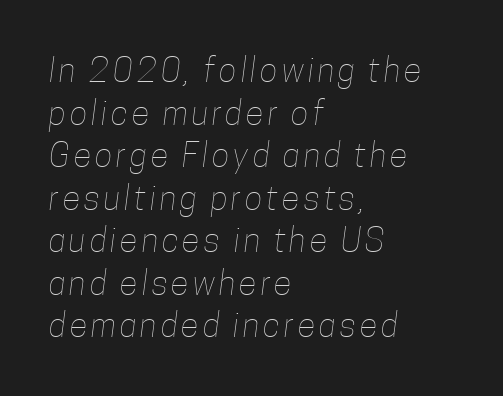
{"bold": "no", "weight": "thin", "width": "condensed", "stroke_contrast": "low", "x_height": "medium", "monospaced": "no", "underline": "no", "align": "left", "line_spacing": "normal", "line_spacing_ratio": 1.29, "glyph_px": 33}
